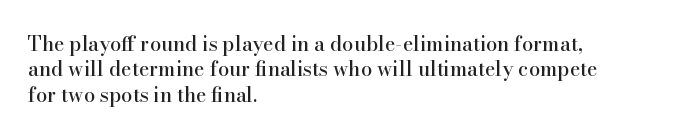
Layout note: lines flush left. The zone under the glyphs is completely vacant. The gaps between neighbouring characters are ordinary and unremarkable. Ascenders rise straight up at ninety degrees. Leading matches the norm, producing a regular column.
